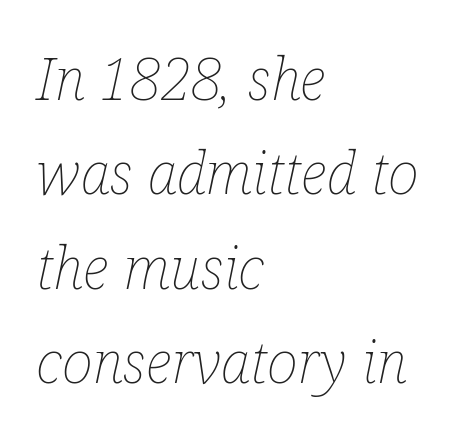
{"italic": "yes", "lean": "right", "slant_degrees": 12, "bold": "no", "weight": "thin", "width": "condensed", "stroke_contrast": "low", "x_height": "medium", "monospaced": "no", "underline": "no", "align": "left", "line_spacing": "normal", "line_spacing_ratio": 1.6, "letter_spacing": "normal", "letter_spacing_em": 0.0, "glyph_px": 59}
